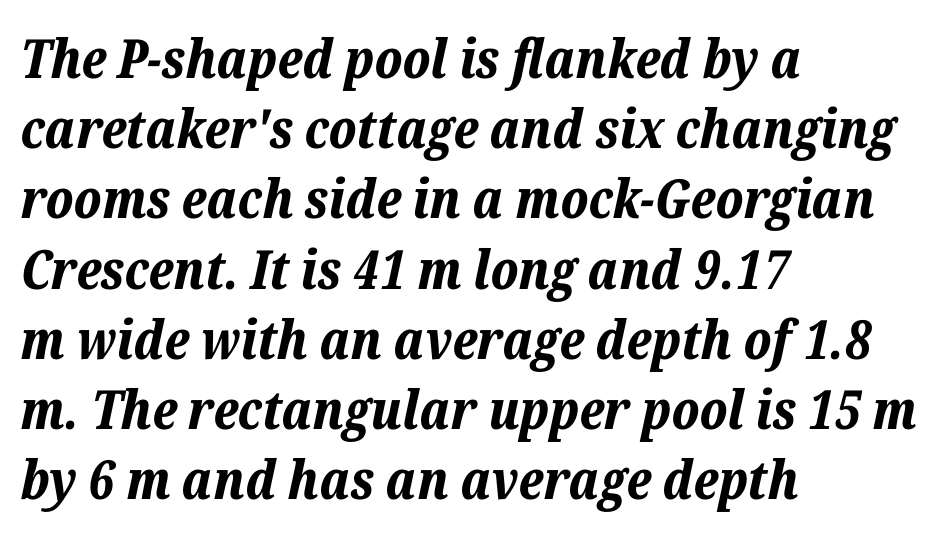
{"italic": "yes", "lean": "right", "slant_degrees": 12, "bold": "yes", "weight": "bold", "width": "normal", "stroke_contrast": "low", "x_height": "medium", "monospaced": "no", "underline": "no", "align": "left", "line_spacing": "normal", "line_spacing_ratio": 1.3, "letter_spacing": "normal", "letter_spacing_em": 0.0, "glyph_px": 54}
